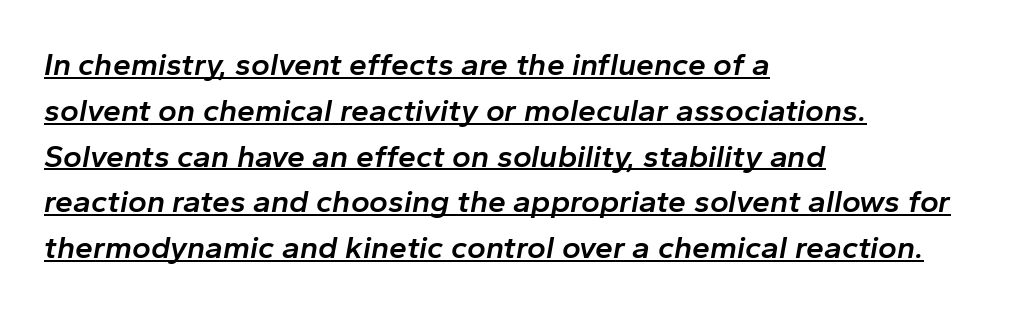
{"italic": "yes", "lean": "right", "slant_degrees": 10, "bold": "semi", "weight": "semibold", "width": "normal", "stroke_contrast": "low", "x_height": "medium", "monospaced": "no", "underline": "yes", "align": "left", "line_spacing": "normal", "line_spacing_ratio": 1.43, "letter_spacing": "normal", "letter_spacing_em": 0.0, "glyph_px": 32}
